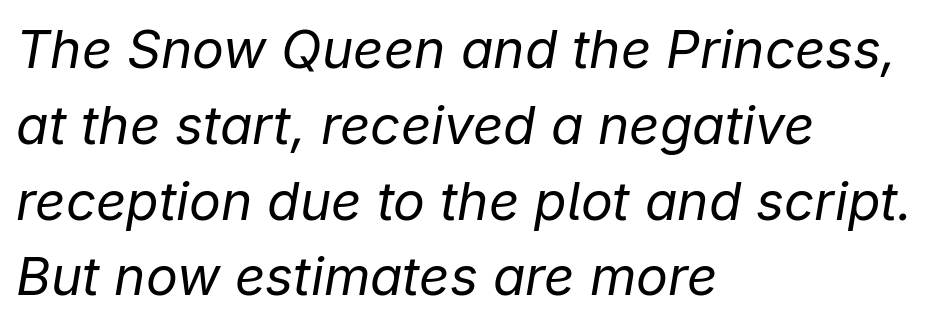
Q: Is the text bold? A: No.
Q: Is the text italic (slanted)? A: Yes, it leans right by about 9 degrees.
Q: Is the text underlined? A: No.
Q: How is the paragraph aligned? A: Left-aligned.
Q: Is the spacing between letters normal or unusually wide? A: Normal.
Q: Is the spacing between lines tight, normal or loose? A: Normal.
Q: Width (condensed, normal, or wide)? A: Normal.
Q: Stroke contrast? A: Low.
Q: x-height? A: Medium.
Q: Monospaced? A: No.
